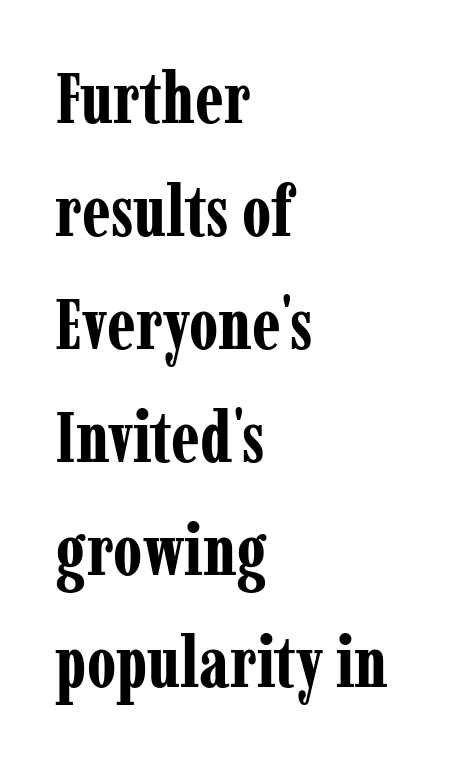
The image shows 71 px bold, condensed serif type, upright; set left-aligned, normal line spacing (1.59x), normal letter spacing, not underlined; low stroke contrast and a medium x-height.
